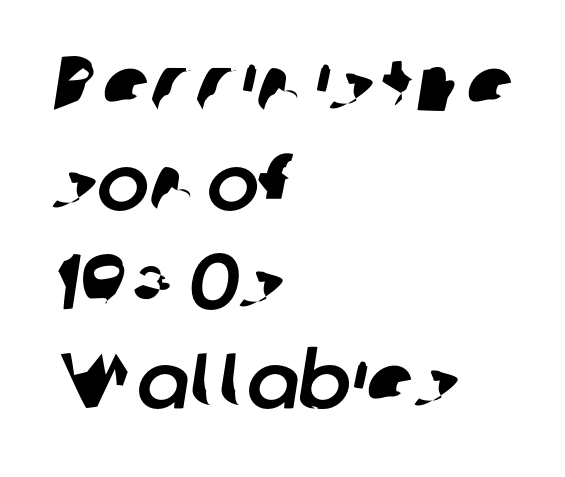
Q: Is the typeface a serif or a sans-serif typeface? A: Sans-serif.
Q: Is the text underlined? A: No.
Q: How is the paragraph aligned? A: Left-aligned.
Q: Is the spacing between letters normal or unusually wide? A: Normal.
Q: Is the spacing between lines tight, normal or loose? A: Normal.
Q: Width (condensed, normal, or wide)? A: Normal.
Q: Stroke contrast? A: Low.
Q: x-height? A: Medium.
Q: Monospaced? A: No.
